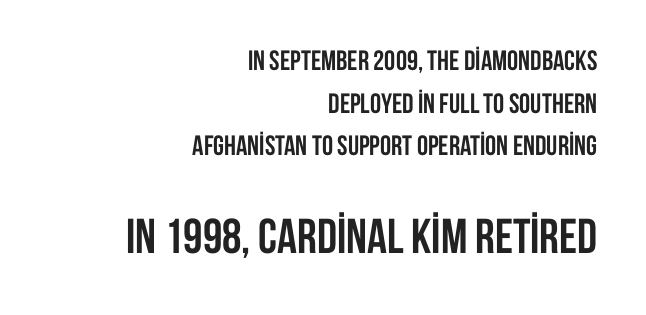
Q: Is the text bold? A: Yes.
Q: Is the text italic (slanted)? A: No, it is upright.
Q: Is the typeface a serif or a sans-serif typeface? A: Sans-serif.
Q: Is the text underlined? A: No.
Q: How is the paragraph aligned? A: Right-aligned.
Q: Is the spacing between letters normal or unusually wide? A: Normal.
Q: Is the spacing between lines tight, normal or loose? A: Normal.
Q: Which block of text is set in a larger size, the first (top) or the second (bottom)? A: The second (bottom) one.
Q: Width (condensed, normal, or wide)? A: Condensed.
Q: Stroke contrast? A: Low.
Q: x-height? A: Large.
Q: Monospaced? A: No.
